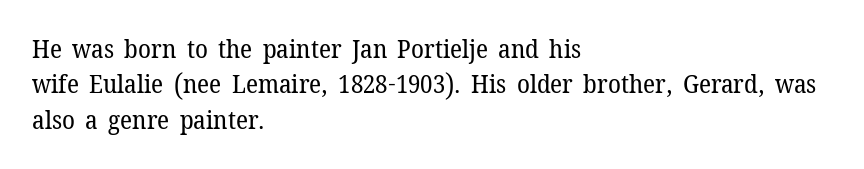
Q: Is the text bold? A: No.
Q: Is the text italic (slanted)? A: No, it is upright.
Q: Is the text underlined? A: No.
Q: How is the paragraph aligned? A: Left-aligned.
Q: Is the spacing between letters normal or unusually wide? A: Normal.
Q: Is the spacing between lines tight, normal or loose? A: Normal.
